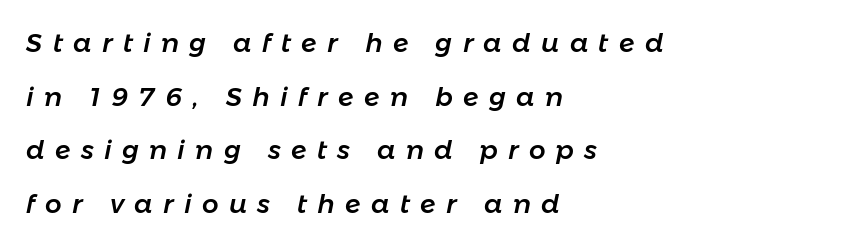
The strip under each line holds only bare page. Notice how the passage keeps a crisp vertical edge on the left only. The horizontal fit of the characters is loose and conspicuously gappy. Line spacing here is loose. Designer's note — italics engaged.
